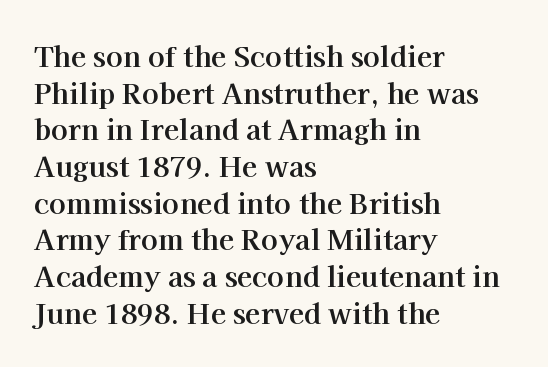
Q: Is the text bold? A: Yes.
Q: Is the text italic (slanted)? A: No, it is upright.
Q: Is the typeface a serif or a sans-serif typeface? A: Serif.
Q: Is the text underlined? A: No.
Q: How is the paragraph aligned? A: Left-aligned.
Q: Is the spacing between letters normal or unusually wide? A: Normal.
Q: Is the spacing between lines tight, normal or loose? A: Normal.
Q: Width (condensed, normal, or wide)? A: Normal.
Q: Stroke contrast? A: High.
Q: x-height? A: Medium.
Q: Monospaced? A: No.
